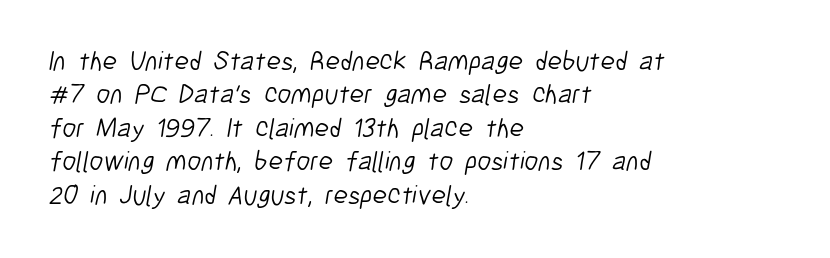
Q: Is the text bold? A: No.
Q: Is the text underlined? A: No.
Q: How is the paragraph aligned? A: Left-aligned.
Q: Is the spacing between letters normal or unusually wide? A: Normal.
